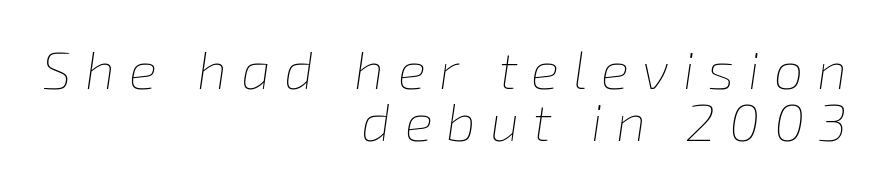
{"italic": "yes", "lean": "right", "slant_degrees": 8, "bold": "no", "weight": "thin", "width": "normal", "stroke_contrast": "low", "x_height": "medium", "monospaced": "no", "underline": "no", "align": "right", "line_spacing": "tight", "line_spacing_ratio": 0.99, "letter_spacing": "wide", "letter_spacing_em": 0.26, "glyph_px": 53}
